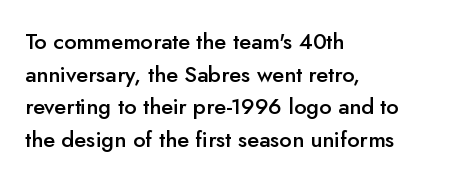
Q: Is the text bold? A: Semi-bold.
Q: Is the text italic (slanted)? A: No, it is upright.
Q: Is the text underlined? A: No.
Q: How is the paragraph aligned? A: Left-aligned.
Q: Is the spacing between letters normal or unusually wide? A: Normal.
Q: Is the spacing between lines tight, normal or loose? A: Normal.
